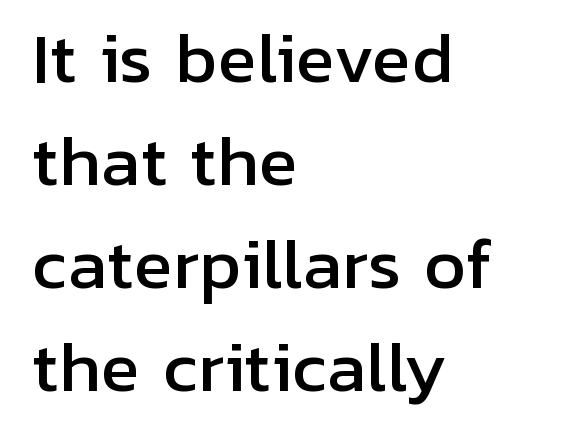
{"serif": "no", "italic": "no", "width": "normal", "stroke_contrast": "low", "x_height": "medium", "monospaced": "no", "underline": "no", "align": "left", "line_spacing": "normal", "line_spacing_ratio": 1.56, "letter_spacing": "normal", "letter_spacing_em": 0.0, "glyph_px": 66}
